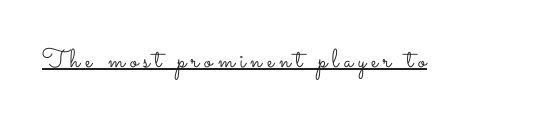
Q: Is the text bold? A: No.
Q: Is the text italic (slanted)? A: Yes.
Q: Is the text underlined? A: Yes.
Q: Is the spacing between letters normal or unusually wide? A: Unusually wide.
